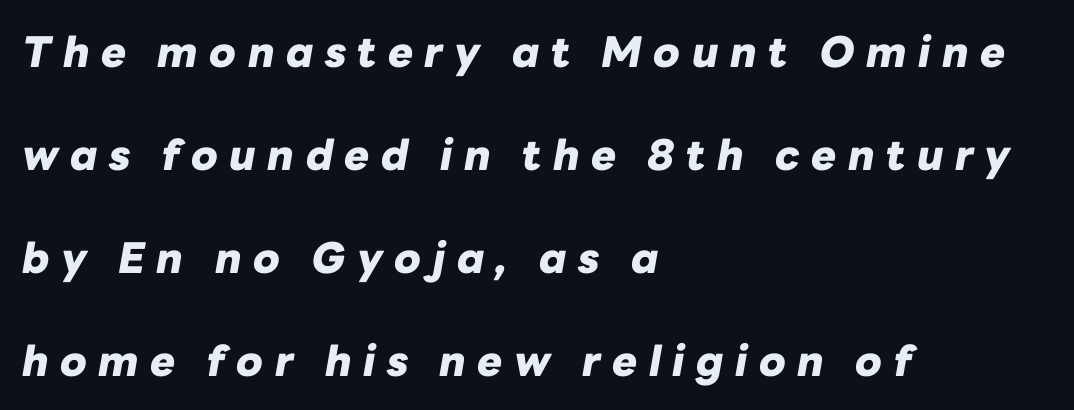
Q: Is the text bold? A: Yes.
Q: Is the text italic (slanted)? A: Yes, it leans right by about 10 degrees.
Q: Is the text underlined? A: No.
Q: How is the paragraph aligned? A: Left-aligned.
Q: Is the spacing between letters normal or unusually wide? A: Unusually wide.
Q: Is the spacing between lines tight, normal or loose? A: Loose.
Q: Width (condensed, normal, or wide)? A: Normal.
Q: Stroke contrast? A: Low.
Q: x-height? A: Medium.
Q: Monospaced? A: No.
